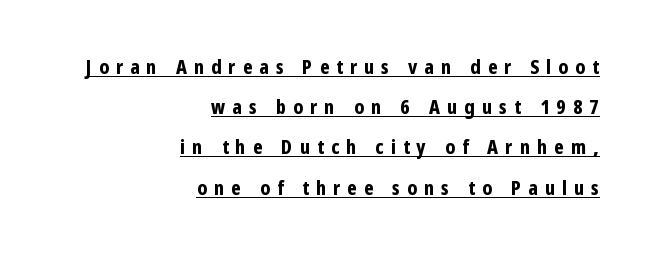
{"italic": "no", "bold": "yes", "underline": "yes", "align": "right", "line_spacing": "loose", "line_spacing_ratio": 2.01, "letter_spacing": "wide", "letter_spacing_em": 0.35, "glyph_px": 20}
